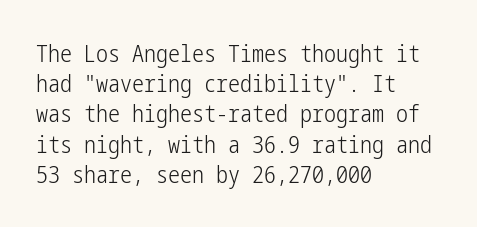
The weight would be labelled regular, book, light, or lighter still. Every stem runs plumb, perpendicular to the baseline. Descender tails drop into unmarked territory. One glance says typical: line gaps are just what's usual.
